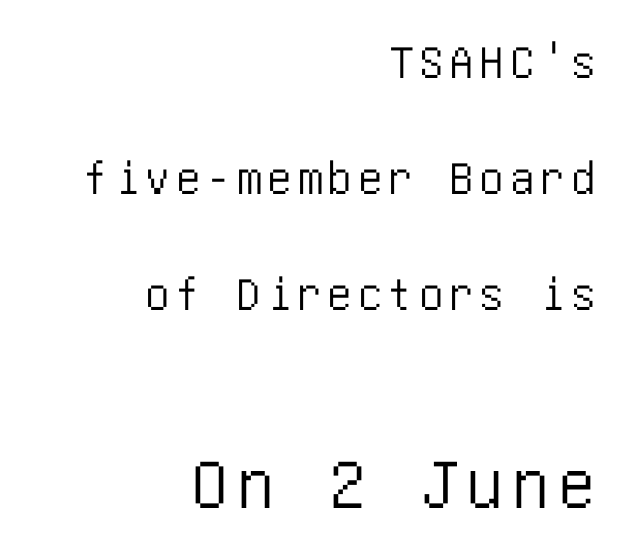
Q: Is the text italic (slanted)? A: No, it is upright.
Q: Is the typeface a serif or a sans-serif typeface? A: Sans-serif.
Q: Is the text underlined? A: No.
Q: How is the paragraph aligned? A: Right-aligned.
Q: Is the spacing between lines tight, normal or loose? A: Loose.
Q: Which block of text is set in a larger size, the first (top) or the second (bottom)? A: The second (bottom) one.
Q: Width (condensed, normal, or wide)? A: Condensed.
Q: Stroke contrast? A: Low.
Q: x-height? A: Large.
